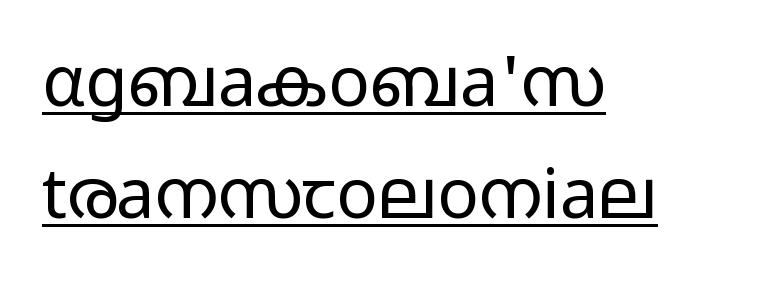
This rendering uses left alignment, leaving the right contour irregular. Has an underline been added? It has. Heft: none added — not bold. No italicization has been applied; the sample stays upright. Quick note: interline space is typical. Each letter keeps its own natural width here, so spacing adapts to shape.
